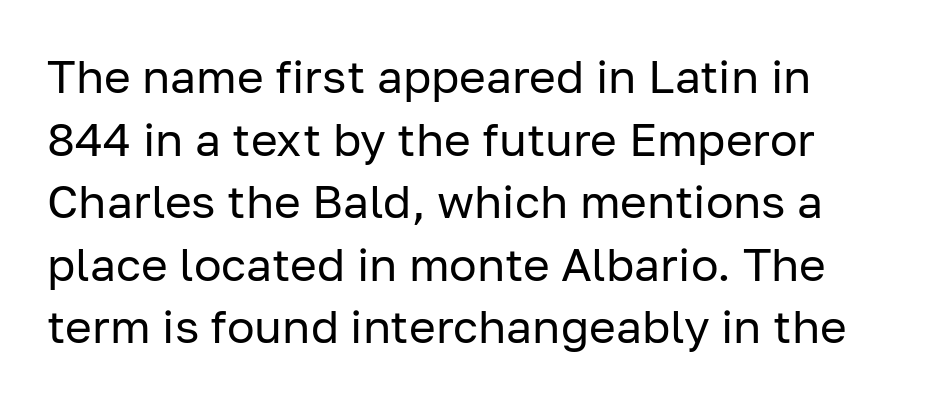
Q: Is the text bold? A: No.
Q: Is the text italic (slanted)? A: No, it is upright.
Q: Is the typeface a serif or a sans-serif typeface? A: Sans-serif.
Q: Is the text underlined? A: No.
Q: How is the paragraph aligned? A: Left-aligned.
Q: Is the spacing between letters normal or unusually wide? A: Normal.
Q: Is the spacing between lines tight, normal or loose? A: Normal.
Q: Width (condensed, normal, or wide)? A: Normal.
Q: Stroke contrast? A: Low.
Q: x-height? A: Medium.
Q: Monospaced? A: No.
